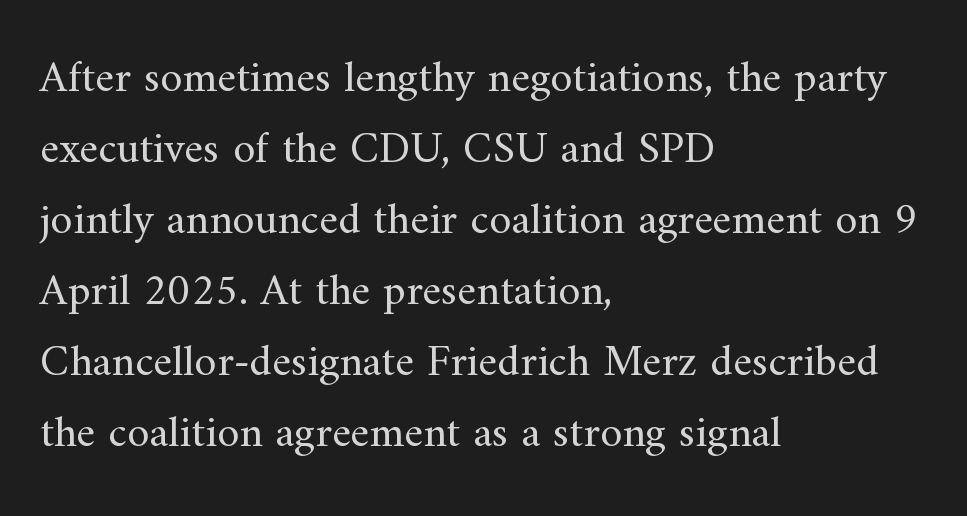
Vertical strokes here are truly vertical. The passage shown is typed in a proportional face where columns would drift. Is there much room between lines? A standard amount, neither cramped nor airy. This sample is left-justified, so line endings fall wherever the words run out. Just letters on the line, the space beneath them empty.
